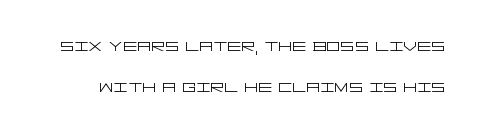
Q: Is the text bold? A: No.
Q: Is the text italic (slanted)? A: No, it is upright.
Q: Is the text underlined? A: No.
Q: Is the spacing between letters normal or unusually wide? A: Normal.
